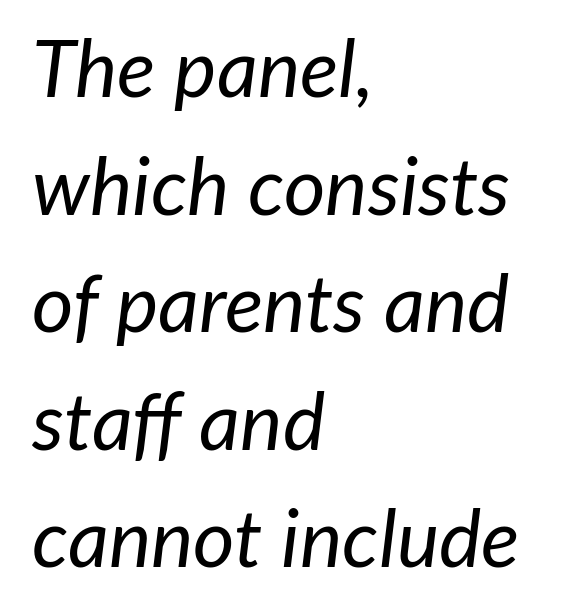
Q: Is the text bold? A: No.
Q: Is the text italic (slanted)? A: Yes, it leans right by about 7 degrees.
Q: Is the text underlined? A: No.
Q: How is the paragraph aligned? A: Left-aligned.
Q: Is the spacing between letters normal or unusually wide? A: Normal.
Q: Is the spacing between lines tight, normal or loose? A: Normal.
Q: Width (condensed, normal, or wide)? A: Normal.
Q: Stroke contrast? A: Low.
Q: x-height? A: Medium.
Q: Monospaced? A: No.
